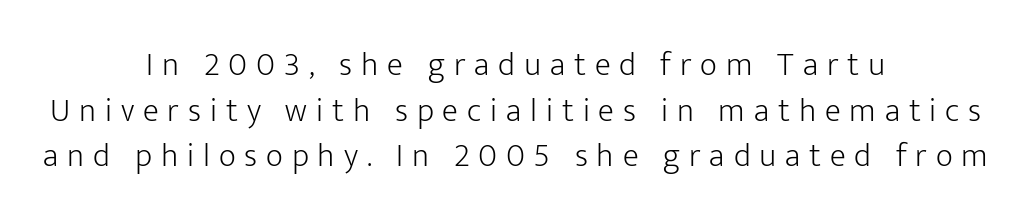
Q: Is the text bold? A: No.
Q: Is the text italic (slanted)? A: No, it is upright.
Q: Is the typeface a serif or a sans-serif typeface? A: Sans-serif.
Q: Is the text underlined? A: No.
Q: How is the paragraph aligned? A: Centered.
Q: Is the spacing between letters normal or unusually wide? A: Unusually wide.
Q: Is the spacing between lines tight, normal or loose? A: Normal.
Q: Width (condensed, normal, or wide)? A: Normal.
Q: Stroke contrast? A: Low.
Q: x-height? A: Medium.
Q: Monospaced? A: No.
